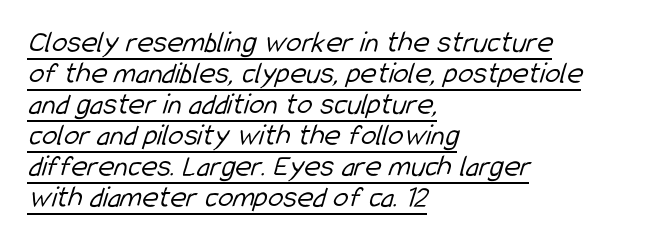
Q: Is the text bold? A: No.
Q: Is the typeface a serif or a sans-serif typeface? A: Sans-serif.
Q: Is the text underlined? A: Yes.
Q: How is the paragraph aligned? A: Left-aligned.
Q: Is the spacing between letters normal or unusually wide? A: Normal.
Q: Is the spacing between lines tight, normal or loose? A: Tight.
Q: Width (condensed, normal, or wide)? A: Condensed.
Q: Stroke contrast? A: Low.
Q: x-height? A: Medium.
Q: Monospaced? A: No.
